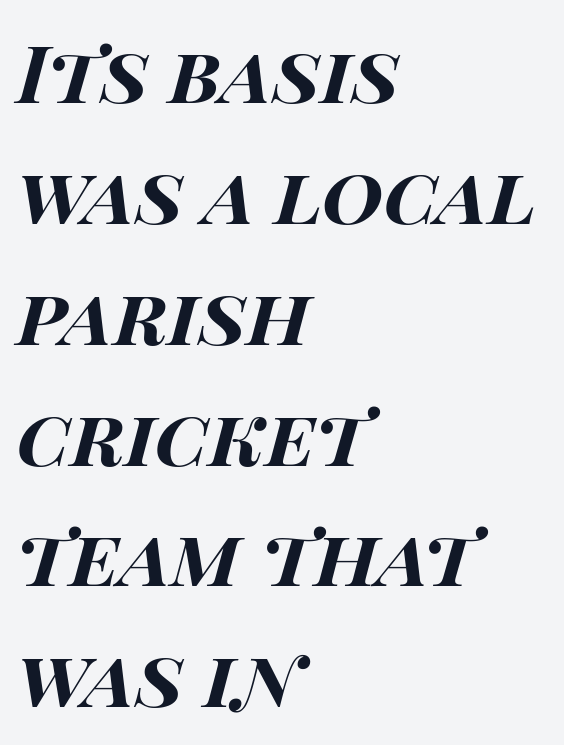
Does the copy run flush right? No — it runs flush left. Looks like regular typesetting: each glyph gets only the width it needs. This rendering leaves character spacing at its baseline value. Glance below the letters and you will spot only blank space. When letters slant like this, we call the style italic.
